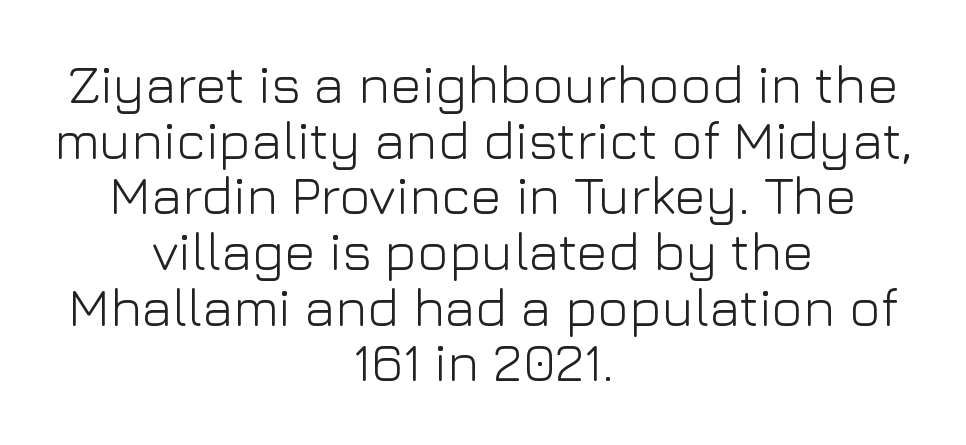
Q: Is the text bold? A: No.
Q: Is the text italic (slanted)? A: No, it is upright.
Q: Is the typeface a serif or a sans-serif typeface? A: Sans-serif.
Q: Is the text underlined? A: No.
Q: How is the paragraph aligned? A: Centered.
Q: Is the spacing between letters normal or unusually wide? A: Normal.
Q: Is the spacing between lines tight, normal or loose? A: Tight.
Q: Width (condensed, normal, or wide)? A: Normal.
Q: Stroke contrast? A: Low.
Q: x-height? A: Medium.
Q: Monospaced? A: No.
